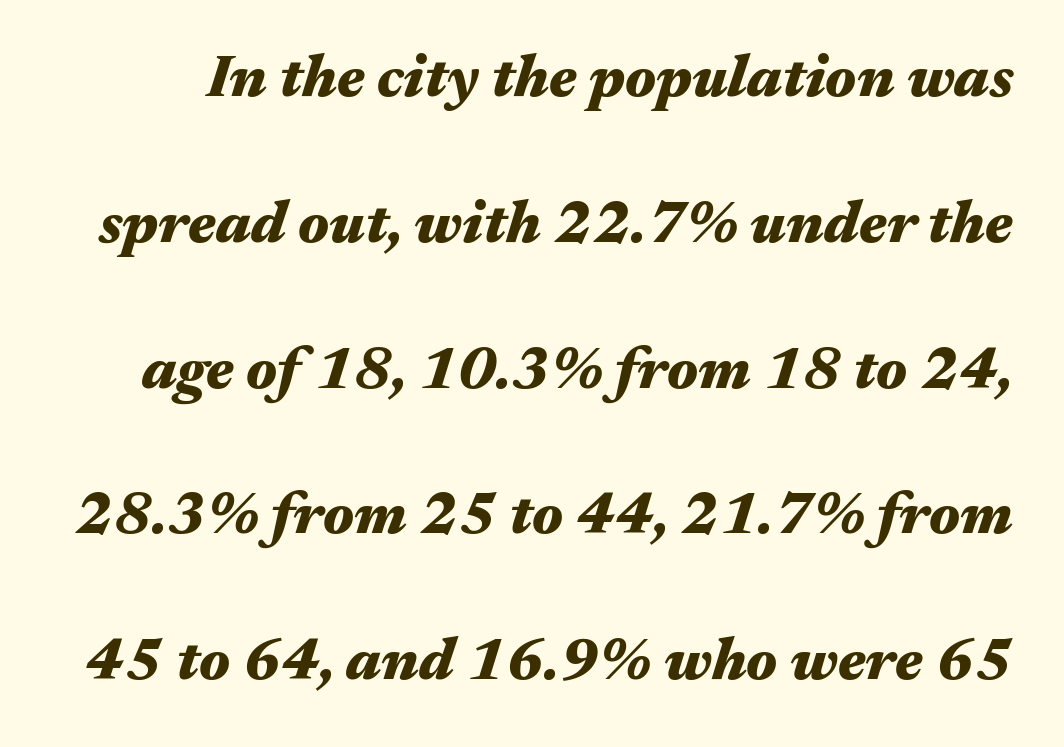
Q: Is the text bold? A: Yes.
Q: Is the text italic (slanted)? A: Yes, it leans right by about 17 degrees.
Q: Is the text underlined? A: No.
Q: Is the spacing between letters normal or unusually wide? A: Normal.
Q: Is the spacing between lines tight, normal or loose? A: Loose.
Q: Width (condensed, normal, or wide)? A: Wide.
Q: Stroke contrast? A: Medium.
Q: x-height? A: Medium.
Q: Monospaced? A: No.
